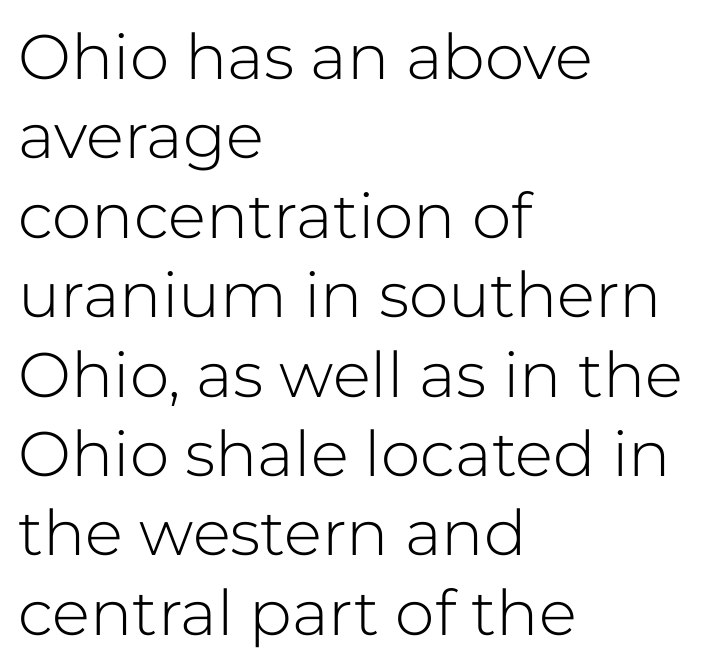
Q: Is the text bold? A: No.
Q: Is the text italic (slanted)? A: No, it is upright.
Q: Is the typeface a serif or a sans-serif typeface? A: Sans-serif.
Q: Is the text underlined? A: No.
Q: How is the paragraph aligned? A: Left-aligned.
Q: Is the spacing between letters normal or unusually wide? A: Normal.
Q: Is the spacing between lines tight, normal or loose? A: Normal.
Q: Width (condensed, normal, or wide)? A: Normal.
Q: Stroke contrast? A: Low.
Q: x-height? A: Medium.
Q: Monospaced? A: No.
